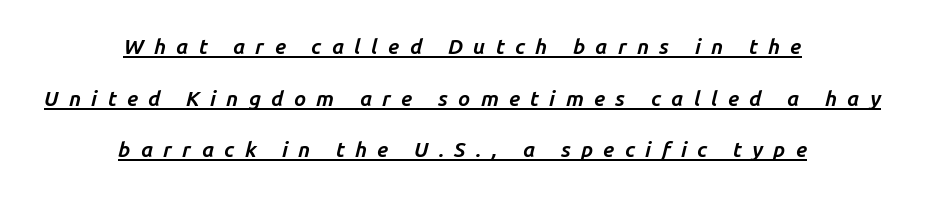
The image shows 21 px bold type, italic (leaning right); set centered, loose line spacing (2.46x), unusually wide letter spacing (+0.49 em), underlined.
